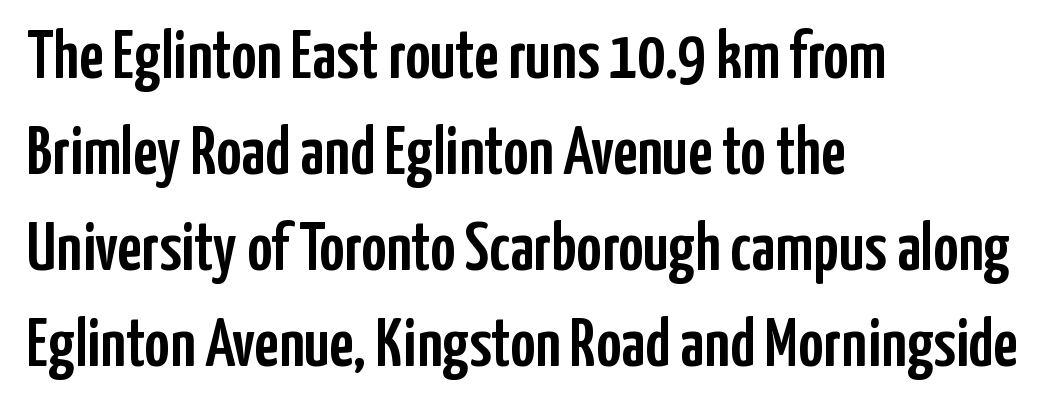
Q: Is the text italic (slanted)? A: No, it is upright.
Q: Is the typeface a serif or a sans-serif typeface? A: Sans-serif.
Q: Is the text underlined? A: No.
Q: How is the paragraph aligned? A: Left-aligned.
Q: Is the spacing between letters normal or unusually wide? A: Normal.
Q: Is the spacing between lines tight, normal or loose? A: Normal.
Q: Width (condensed, normal, or wide)? A: Condensed.
Q: Stroke contrast? A: Low.
Q: x-height? A: Medium.
Q: Monospaced? A: No.
